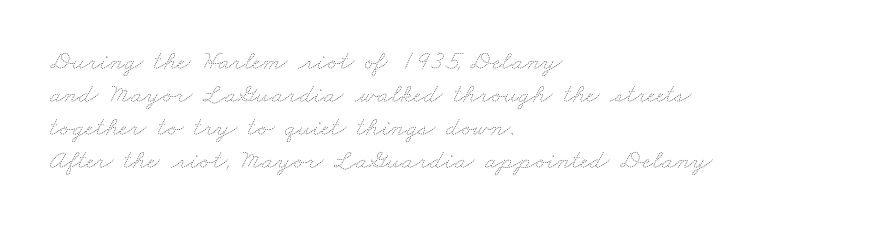
{"bold": "no", "underline": "no", "align": "left", "line_spacing_ratio": 1.22, "letter_spacing": "normal", "letter_spacing_em": 0.0, "glyph_px": 27}
